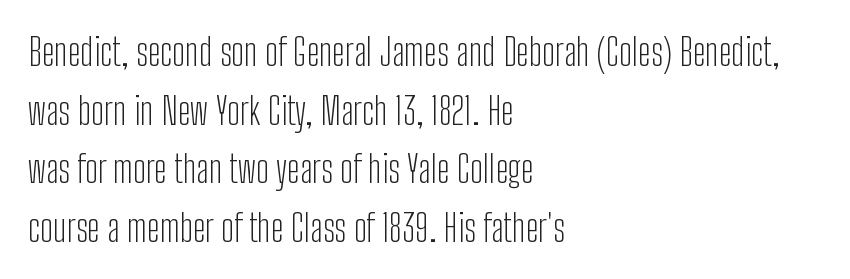
Short note: letters normally spaced. The passage shown is typed in a proportional face where columns would drift. You can tell it's not italic because the verticals are truly vertical. These glyphs show unthickened strokes, regular width or finer. Layout note: lines flush left.
